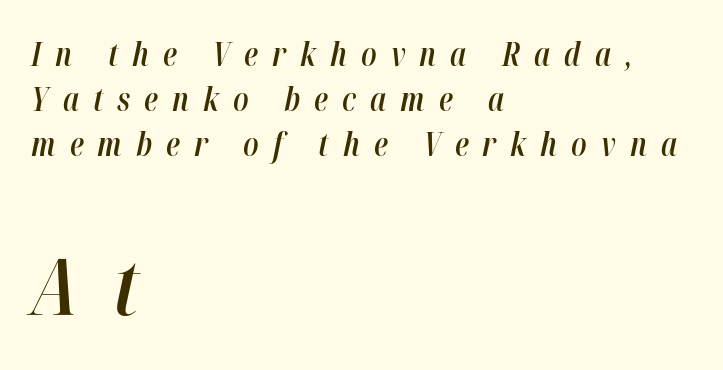
{"italic": "yes", "lean": "right", "slant_degrees": 12, "bold": "semi", "weight": "semibold", "width": "condensed", "stroke_contrast": "high", "x_height": "medium", "monospaced": "no", "underline": "no", "align": "left", "line_spacing": "normal", "line_spacing_ratio": 1.41, "letter_spacing": "wide", "letter_spacing_em": 0.44, "larger_block": "second", "size_ratio": 2.47, "glyph_px": 79}
